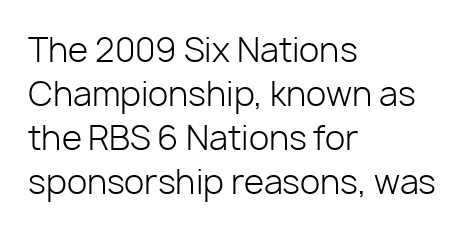
Q: Is the text bold? A: No.
Q: Is the text italic (slanted)? A: No, it is upright.
Q: Is the typeface a serif or a sans-serif typeface? A: Sans-serif.
Q: Is the text underlined? A: No.
Q: How is the paragraph aligned? A: Left-aligned.
Q: Is the spacing between letters normal or unusually wide? A: Normal.
Q: Is the spacing between lines tight, normal or loose? A: Normal.
Q: Width (condensed, normal, or wide)? A: Normal.
Q: Stroke contrast? A: Low.
Q: x-height? A: Medium.
Q: Monospaced? A: No.
